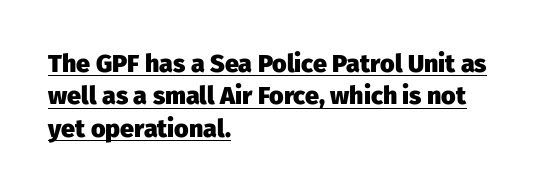
{"italic": "no", "bold": "yes", "underline": "yes", "align": "left", "line_spacing": "normal", "line_spacing_ratio": 1.3, "letter_spacing": "normal", "letter_spacing_em": 0.0, "glyph_px": 25}
